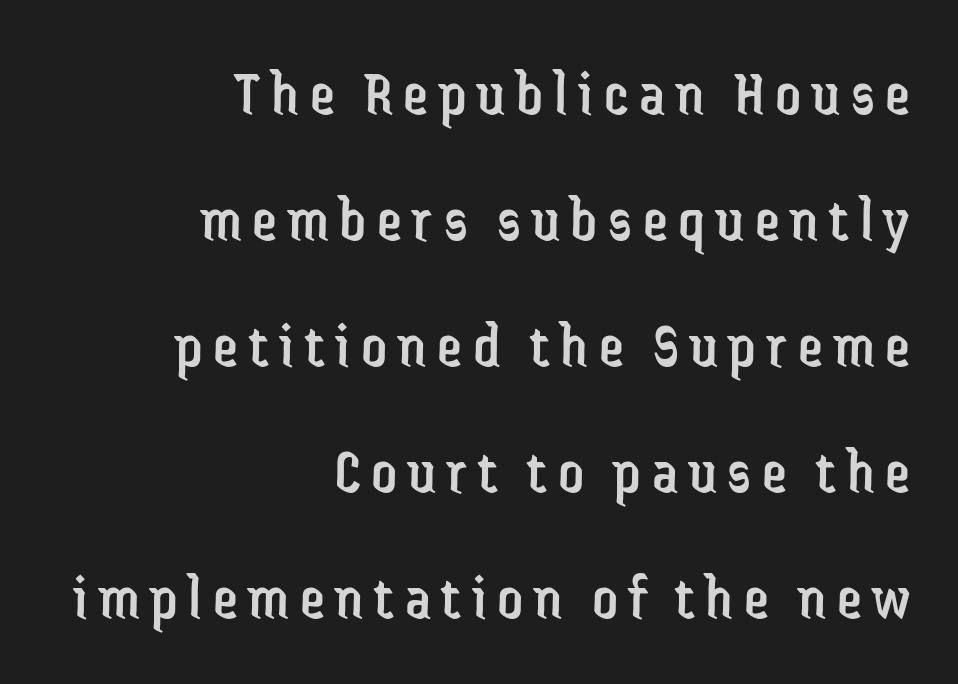
The image shows 63 px regular-weight, condensed sans-serif type, upright; set right-aligned, loose line spacing (2.0x), not underlined; low stroke contrast and a medium x-height.
